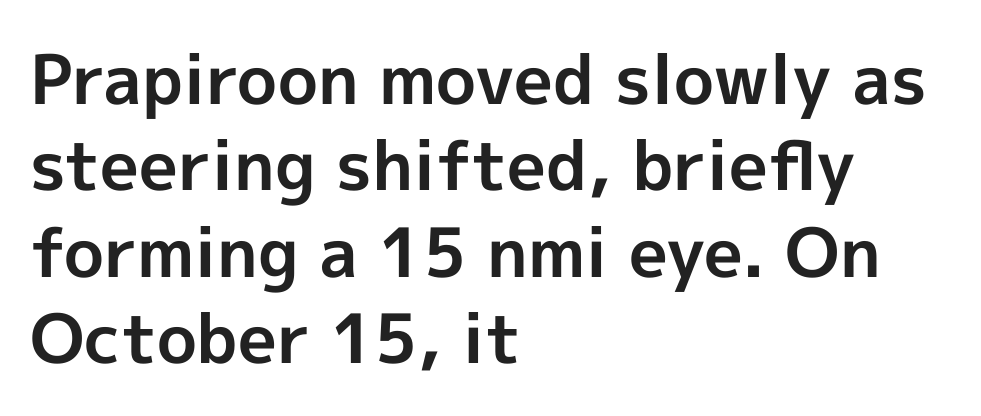
Q: Is the text bold? A: Yes.
Q: Is the text italic (slanted)? A: No, it is upright.
Q: Is the typeface a serif or a sans-serif typeface? A: Sans-serif.
Q: Is the text underlined? A: No.
Q: How is the paragraph aligned? A: Left-aligned.
Q: Is the spacing between letters normal or unusually wide? A: Normal.
Q: Is the spacing between lines tight, normal or loose? A: Normal.
Q: Width (condensed, normal, or wide)? A: Normal.
Q: x-height? A: Medium.
Q: Monospaced? A: No.
